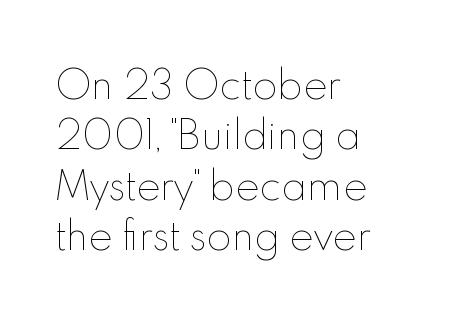
Q: Is the text bold? A: No.
Q: Is the text italic (slanted)? A: No, it is upright.
Q: Is the text underlined? A: No.
Q: How is the paragraph aligned? A: Left-aligned.
Q: Is the spacing between letters normal or unusually wide? A: Normal.
Q: Is the spacing between lines tight, normal or loose? A: Normal.
Q: Width (condensed, normal, or wide)? A: Normal.
Q: x-height? A: Small.
Q: Monospaced? A: No.
